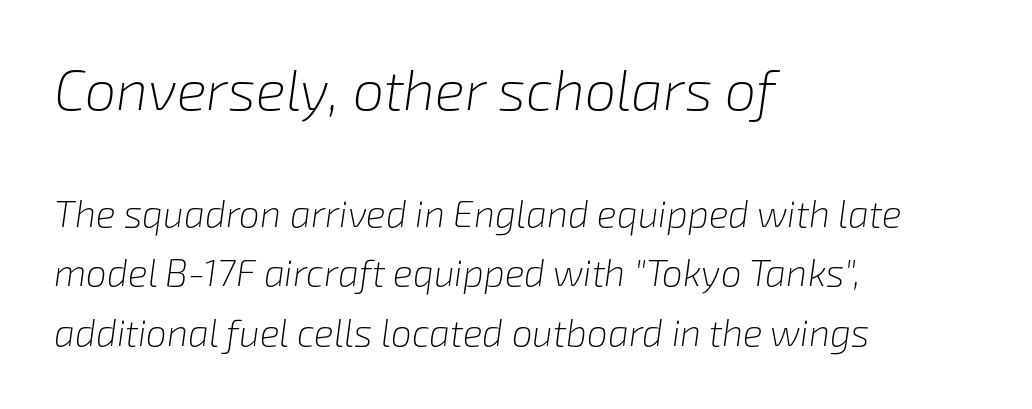
{"italic": "yes", "lean": "right", "slant_degrees": 8, "bold": "no", "weight": "light", "width": "normal", "stroke_contrast": "low", "x_height": "medium", "monospaced": "no", "underline": "no", "align": "left", "line_spacing": "normal", "line_spacing_ratio": 1.62, "letter_spacing": "normal", "letter_spacing_em": 0.0, "larger_block": "first", "size_ratio": 1.51, "glyph_px": 56}
